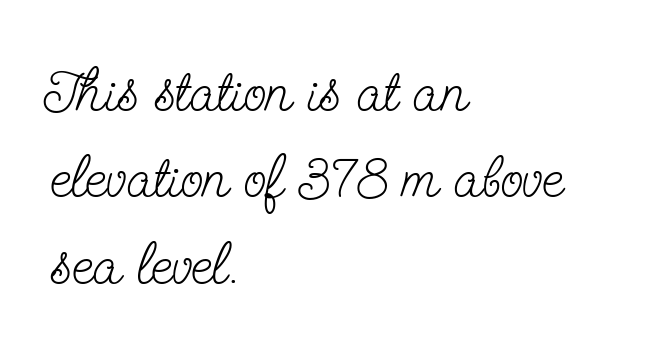
The image shows 60 px light, condensed serif type; set left-aligned, normal line spacing (1.44x), normal letter spacing, not underlined; low stroke contrast and a small x-height.
